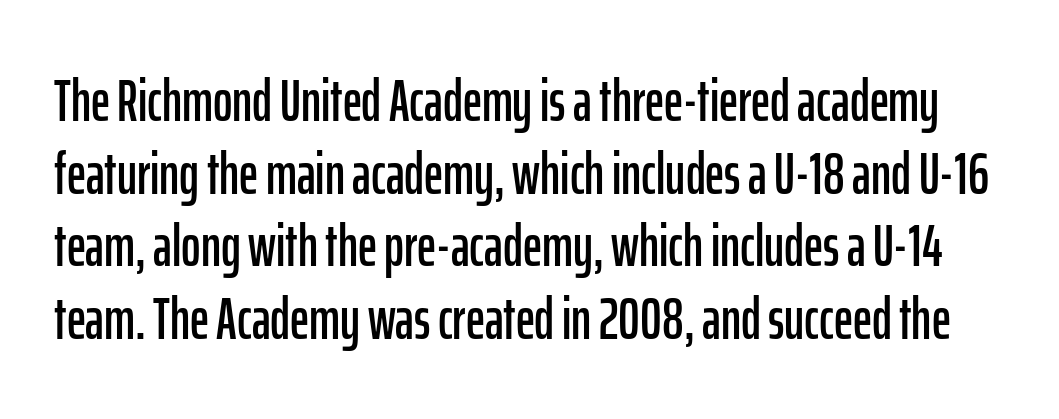
Q: Is the text italic (slanted)? A: No, it is upright.
Q: Is the typeface a serif or a sans-serif typeface? A: Sans-serif.
Q: Is the text underlined? A: No.
Q: Is the spacing between letters normal or unusually wide? A: Normal.
Q: Width (condensed, normal, or wide)? A: Condensed.
Q: Stroke contrast? A: Low.
Q: x-height? A: Medium.
Q: Monospaced? A: No.
